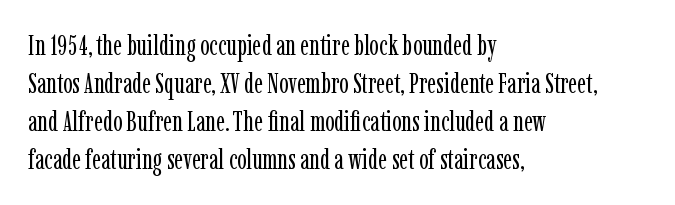
The image shows 28 px regular-weight, condensed serif type, upright; set left-aligned, normal line spacing (1.36x), normal letter spacing, not underlined; low stroke contrast and a medium x-height.
